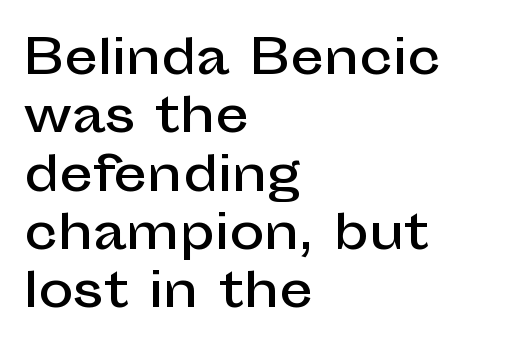
Q: Is the text italic (slanted)? A: No, it is upright.
Q: Is the typeface a serif or a sans-serif typeface? A: Sans-serif.
Q: Is the text underlined? A: No.
Q: How is the paragraph aligned? A: Left-aligned.
Q: Is the spacing between letters normal or unusually wide? A: Normal.
Q: Width (condensed, normal, or wide)? A: Normal.
Q: Stroke contrast? A: Low.
Q: x-height? A: Medium.
Q: Monospaced? A: No.
